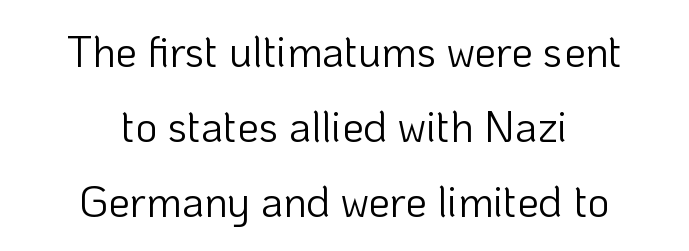
Spacing verdict: proportional, widths tailored to each character. The passage shown has conventional tracking throughout. Each line is balanced around a shared central axis. Does the type have serifs? No, each stem ends abruptly. A typesetter would mark this as roman, not italic.
